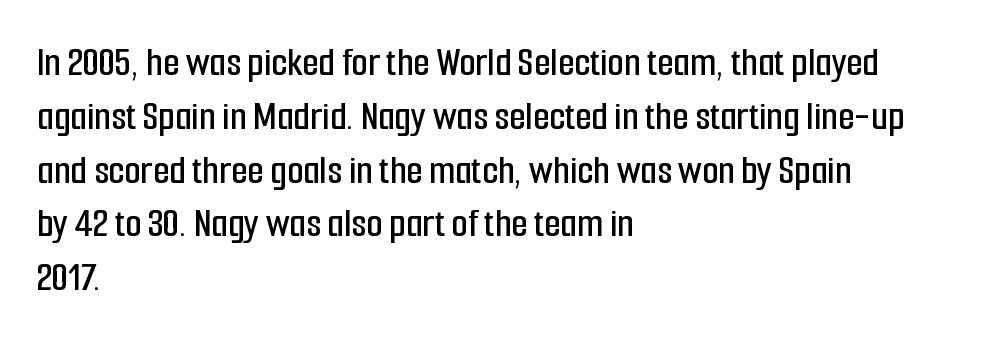
The image shows 42 px condensed sans-serif type, upright; set left-aligned, normal line spacing (1.28x), normal letter spacing, not underlined; low stroke contrast and a medium x-height.
